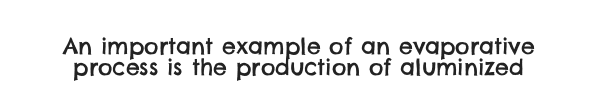
Q: Is the text underlined? A: No.
Q: Is the spacing between letters normal or unusually wide? A: Normal.
Q: Is the spacing between lines tight, normal or loose? A: Tight.
